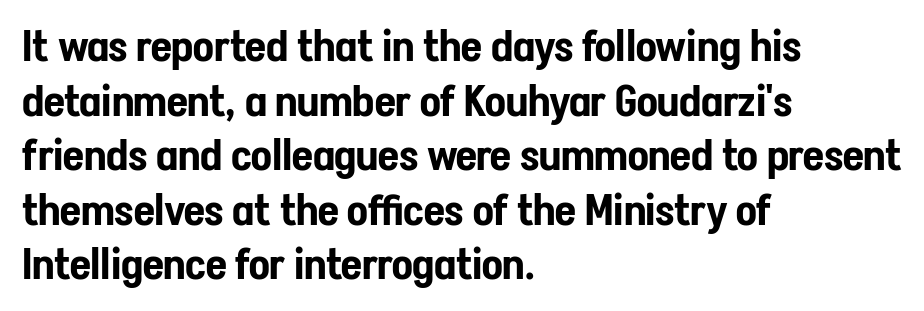
{"serif": "no", "italic": "no", "width": "condensed", "stroke_contrast": "low", "x_height": "medium", "monospaced": "no", "underline": "no", "align": "left", "line_spacing": "normal", "line_spacing_ratio": 1.27, "letter_spacing": "normal", "letter_spacing_em": 0.0, "glyph_px": 43}
